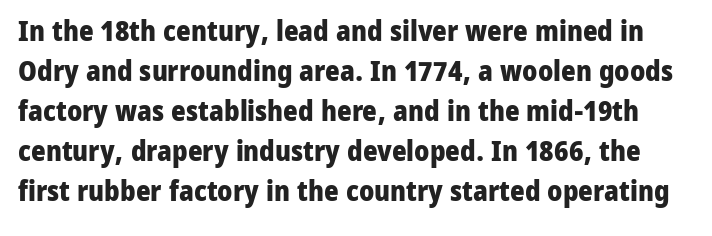
The image shows 28 px heavy sans-serif type, upright; set normal line spacing (1.43x), normal letter spacing, not underlined; low stroke contrast and a medium x-height.
